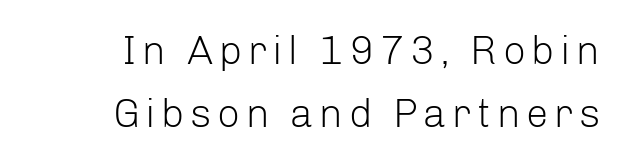
{"serif": "no", "italic": "no", "bold": "no", "weight": "light", "width": "normal", "stroke_contrast": "low", "x_height": "medium", "monospaced": "no", "underline": "no", "align": "right", "line_spacing": "normal", "line_spacing_ratio": 1.57, "glyph_px": 40}
